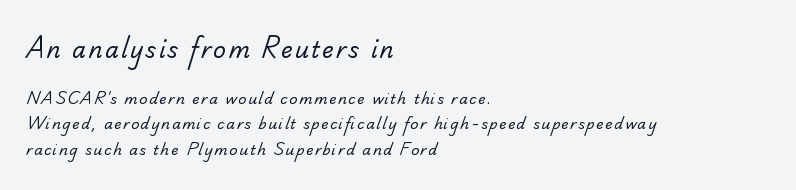
Q: Is the text bold? A: No.
Q: Is the text underlined? A: No.
Q: How is the paragraph aligned? A: Left-aligned.
Q: Which block of text is set in a larger size, the first (top) or the second (bottom)? A: The first (top) one.
